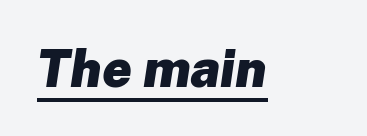
The letters advance in unequal steps, a hallmark of proportional type. These lines keep a tight, regular rhythm from letter to letter. An italicized treatment has been applied to the whole sample. Underlining? Definitely there. How heavy is the stroke? Heavy — this is a bold.
